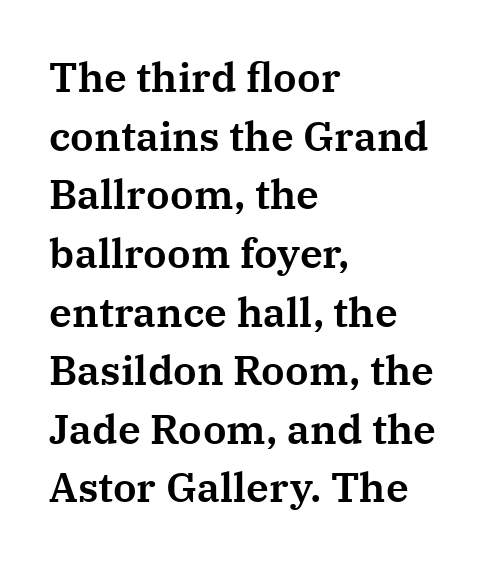
{"serif": "yes", "italic": "no", "width": "normal", "stroke_contrast": "medium", "x_height": "medium", "monospaced": "no", "underline": "no", "align": "left", "line_spacing": "normal", "line_spacing_ratio": 1.43, "letter_spacing": "normal", "letter_spacing_em": 0.0, "glyph_px": 41}
